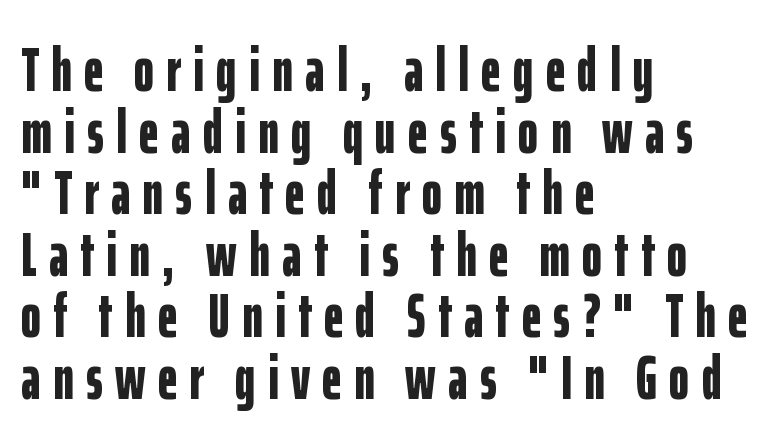
{"serif": "no", "italic": "no", "bold": "yes", "weight": "bold", "width": "condensed", "stroke_contrast": "low", "x_height": "medium", "monospaced": "no", "underline": "no", "align": "left", "line_spacing": "tight", "line_spacing_ratio": 1.01, "letter_spacing": "wide", "letter_spacing_em": 0.2, "glyph_px": 61}
